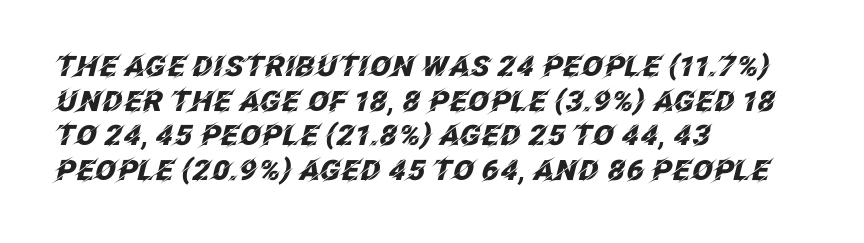
{"italic": "yes", "lean": "right", "slant_degrees": 12, "bold": "yes", "weight": "heavy", "width": "normal", "stroke_contrast": "low", "x_height": "large", "monospaced": "no", "underline": "no", "align": "left", "line_spacing_ratio": 1.24, "letter_spacing": "normal", "letter_spacing_em": 0.0, "glyph_px": 28}
